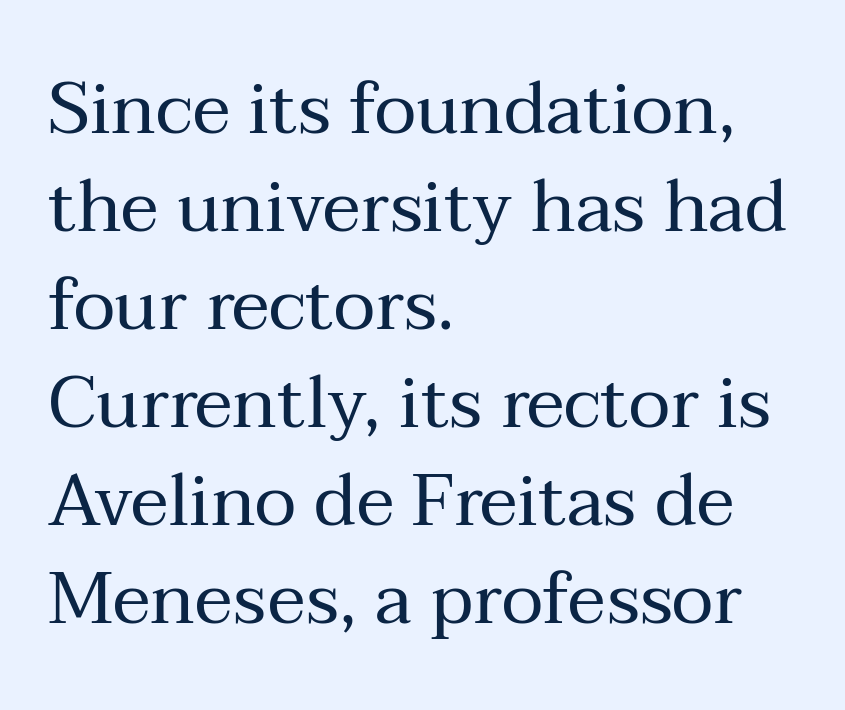
The image shows 72 px regular-weight serif type, upright; set left-aligned, normal line spacing (1.36x), normal letter spacing, not underlined; medium stroke contrast and a medium x-height.
